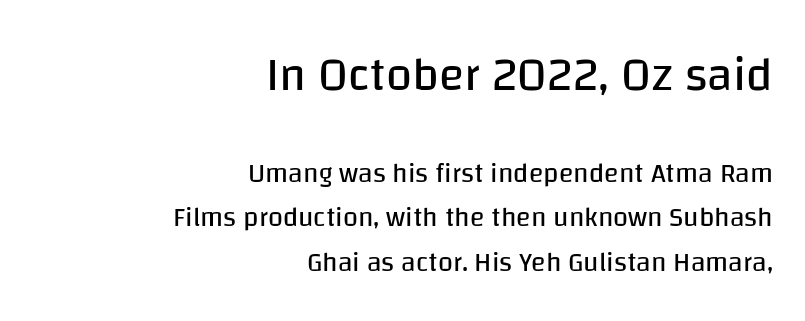
The image shows 47 px regular-weight sans-serif type, upright; set right-aligned, normal line spacing (1.66x), normal letter spacing, not underlined; the first (top) block is 1.74x larger; low stroke contrast and a large x-height.
